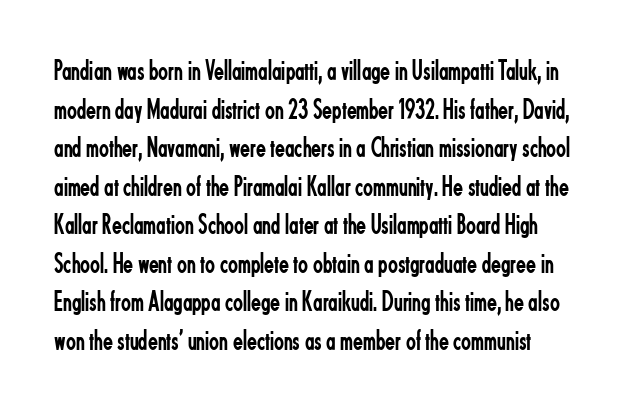
Q: Is the text bold? A: No.
Q: Is the text italic (slanted)? A: No, it is upright.
Q: Is the typeface a serif or a sans-serif typeface? A: Sans-serif.
Q: Is the text underlined? A: No.
Q: Is the spacing between letters normal or unusually wide? A: Normal.
Q: Is the spacing between lines tight, normal or loose? A: Normal.
Q: Width (condensed, normal, or wide)? A: Condensed.
Q: Stroke contrast? A: Low.
Q: x-height? A: Small.
Q: Monospaced? A: No.
